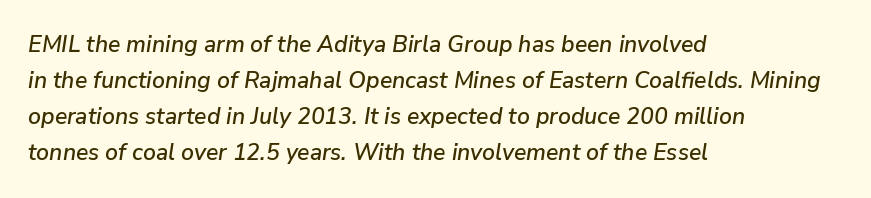
{"italic": "yes", "lean": "right", "slant_degrees": 9, "underline": "no", "align": "left", "line_spacing": "normal", "line_spacing_ratio": 1.57, "letter_spacing": "normal", "letter_spacing_em": 0.0, "glyph_px": 23}
